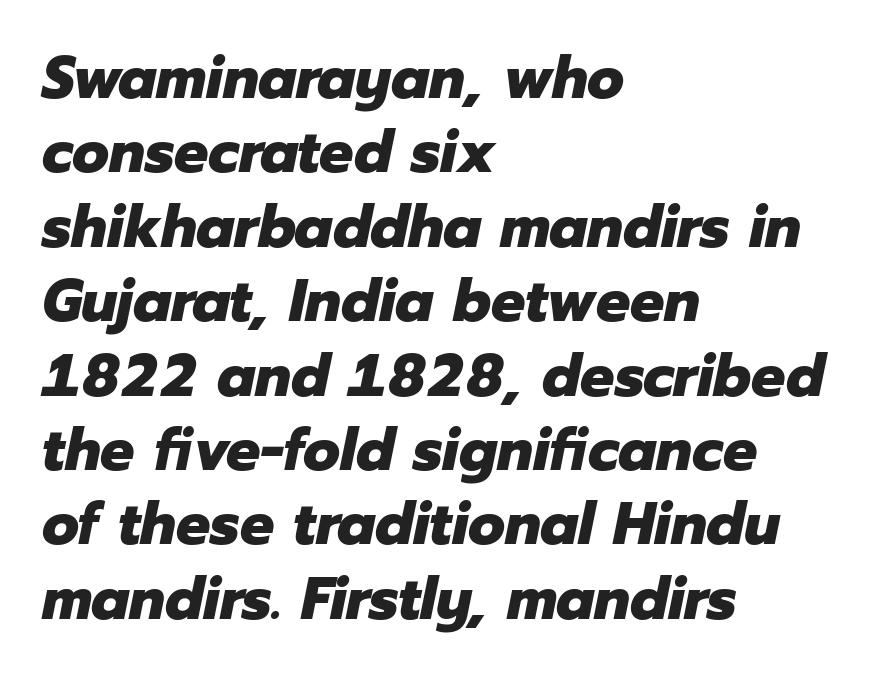
Q: Is the text bold? A: Yes.
Q: Is the text italic (slanted)? A: Yes, it leans right by about 12 degrees.
Q: Is the text underlined? A: No.
Q: How is the paragraph aligned? A: Left-aligned.
Q: Is the spacing between letters normal or unusually wide? A: Normal.
Q: Width (condensed, normal, or wide)? A: Normal.
Q: Stroke contrast? A: Low.
Q: x-height? A: Medium.
Q: Monospaced? A: No.
